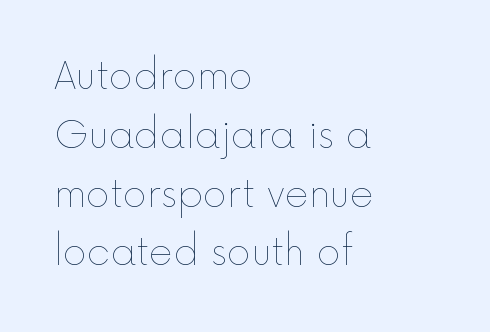
Spacing verdict: proportional, widths tailored to each character. Is the letter spacing exaggerated? No — it looks like the ordinary default. The rendering uses a moderate line-height, typical for paragraphs. The letters look calm and open, with moderate or lighter stems. Ordinary non-slanted type is in use.
